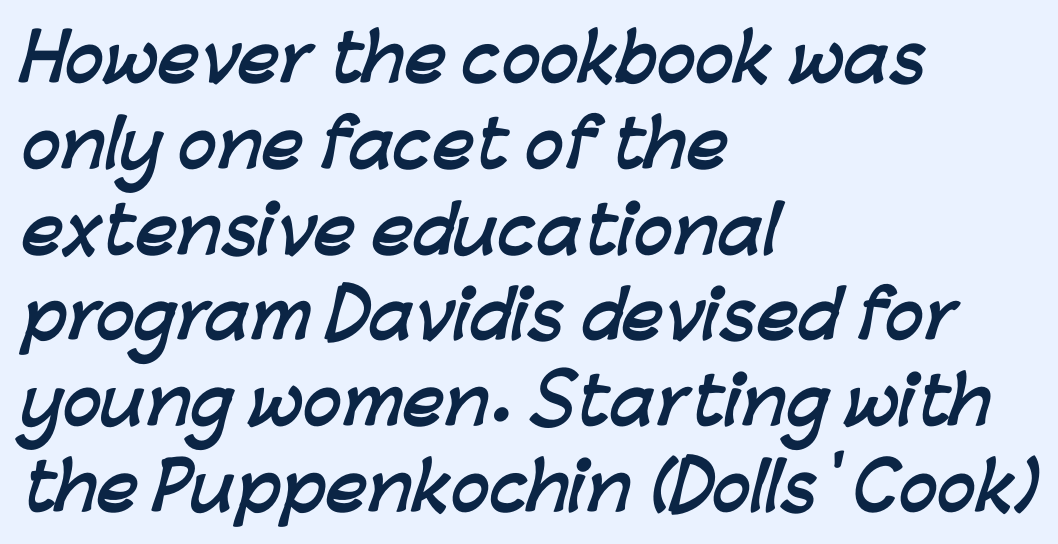
Serif or sans? Sans — the stroke terminals are bare. Anything drawn beneath the words? Only blank space. Does extra space separate the letters? No, they use regular spacing. The lines in this sample share a left origin and differ only in where they stop. Each new line begins a customary step beneath the previous one. This sample has the flowing, uneven cadence of proportional lettering.
